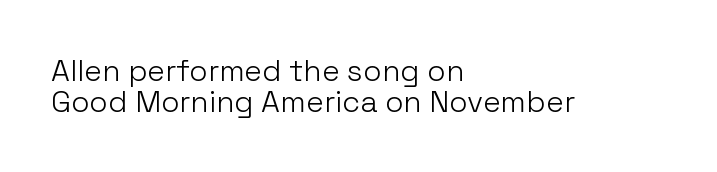
The image shows 30 px light sans-serif type, upright; set left-aligned, tight line spacing (1.03x), normal letter spacing, not underlined; low stroke contrast and a medium x-height.
